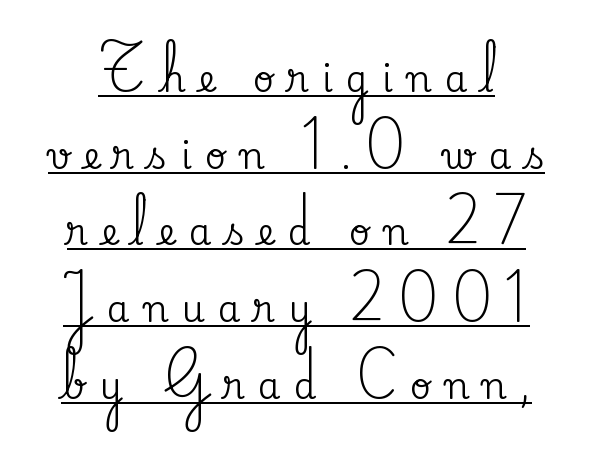
{"serif": "yes", "italic": "no", "width": "normal", "stroke_contrast": "medium", "x_height": "small", "monospaced": "no", "underline": "yes", "align": "center", "line_spacing": "loose", "line_spacing_ratio": 2.13, "letter_spacing": "wide", "letter_spacing_em": 0.38, "glyph_px": 36}
